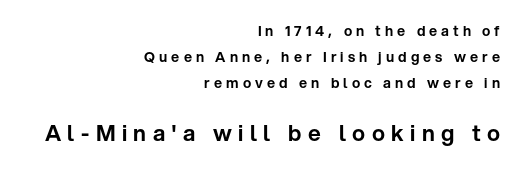
Q: Is the text italic (slanted)? A: No, it is upright.
Q: Is the text underlined? A: No.
Q: How is the paragraph aligned? A: Right-aligned.
Q: Is the spacing between letters normal or unusually wide? A: Unusually wide.
Q: Which block of text is set in a larger size, the first (top) or the second (bottom)? A: The second (bottom) one.
